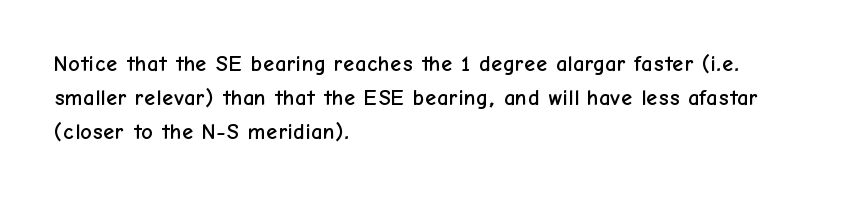
The image shows 22 px text type, upright; set left-aligned, normal line spacing (1.55x), normal letter spacing, not underlined.
